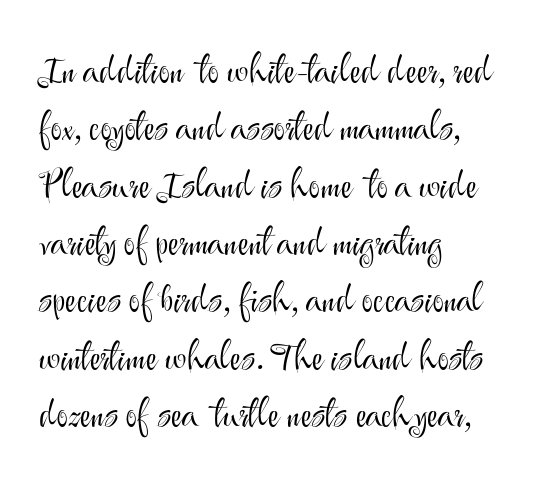
The image shows 39 px light sans-serif type; set left-aligned, normal line spacing (1.47x), normal letter spacing, not underlined; medium stroke contrast and a small x-height.
